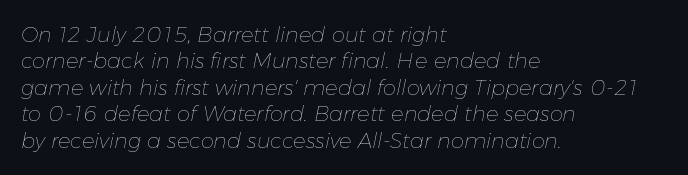
{"italic": "yes", "lean": "right", "slant_degrees": 11, "bold": "no", "underline": "no", "align": "left", "line_spacing": "normal", "line_spacing_ratio": 1.26, "letter_spacing": "normal", "letter_spacing_em": 0.0, "glyph_px": 21}
